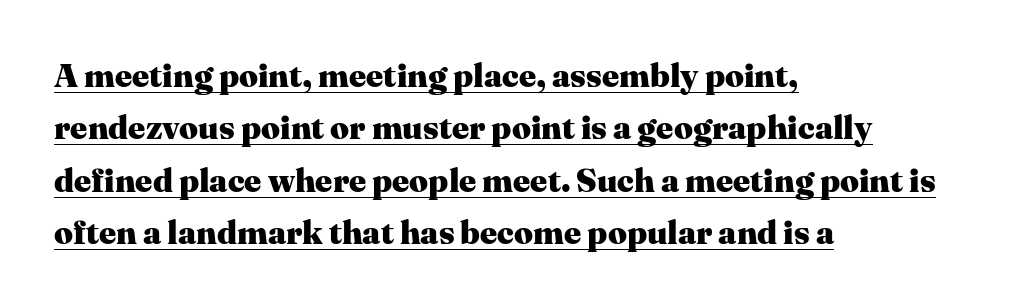
{"serif": "yes", "italic": "no", "bold": "yes", "weight": "heavy", "width": "normal", "stroke_contrast": "medium", "x_height": "medium", "monospaced": "no", "underline": "yes", "align": "left", "line_spacing": "normal", "line_spacing_ratio": 1.59, "letter_spacing": "normal", "letter_spacing_em": 0.0, "glyph_px": 33}
